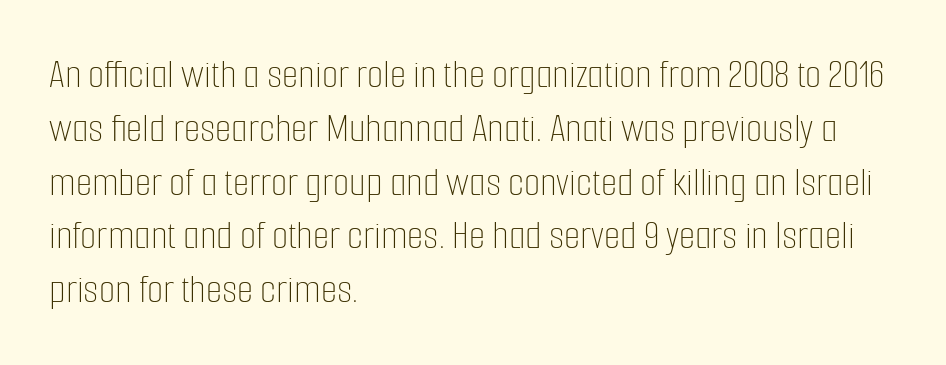
Q: Is the text bold? A: No.
Q: Is the text italic (slanted)? A: No, it is upright.
Q: Is the text underlined? A: No.
Q: How is the paragraph aligned? A: Left-aligned.
Q: Is the spacing between letters normal or unusually wide? A: Normal.
Q: Is the spacing between lines tight, normal or loose? A: Normal.
Q: Width (condensed, normal, or wide)? A: Condensed.
Q: Stroke contrast? A: Low.
Q: x-height? A: Medium.
Q: Monospaced? A: No.
